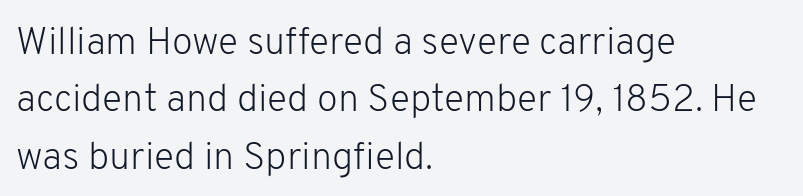
The image shows 38 px light sans-serif type, upright; set left-aligned, normal line spacing (1.51x), normal letter spacing, not underlined; low stroke contrast and a medium x-height.
